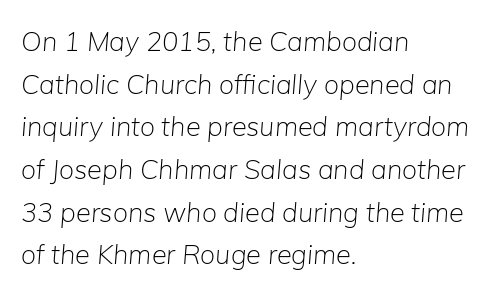
{"italic": "yes", "lean": "right", "slant_degrees": 5, "bold": "no", "underline": "no", "align": "left", "line_spacing": "normal", "line_spacing_ratio": 1.58, "letter_spacing": "normal", "letter_spacing_em": 0.0, "glyph_px": 27}
